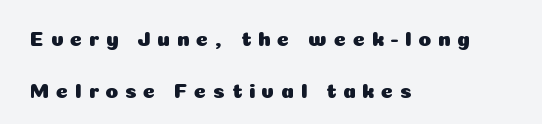
{"italic": "no", "underline": "no", "align": "left", "line_spacing": "loose", "line_spacing_ratio": 2.49, "letter_spacing": "wide", "letter_spacing_em": 0.31, "glyph_px": 21}
